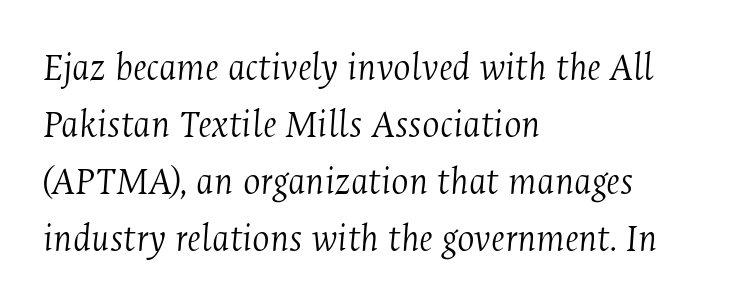
Q: Is the text bold? A: No.
Q: Is the text italic (slanted)? A: Yes, it leans right by about 4 degrees.
Q: Is the typeface a serif or a sans-serif typeface? A: Serif.
Q: Is the text underlined? A: No.
Q: How is the paragraph aligned? A: Left-aligned.
Q: Is the spacing between letters normal or unusually wide? A: Normal.
Q: Is the spacing between lines tight, normal or loose? A: Normal.
Q: Width (condensed, normal, or wide)? A: Condensed.
Q: Stroke contrast? A: Medium.
Q: x-height? A: Medium.
Q: Monospaced? A: No.
